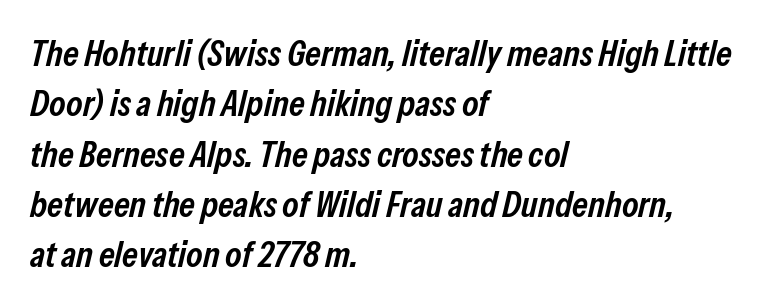
The image shows 37 px semibold, condensed type, italic (leaning right); set left-aligned, normal line spacing (1.36x), normal letter spacing, not underlined; low stroke contrast and a medium x-height.
